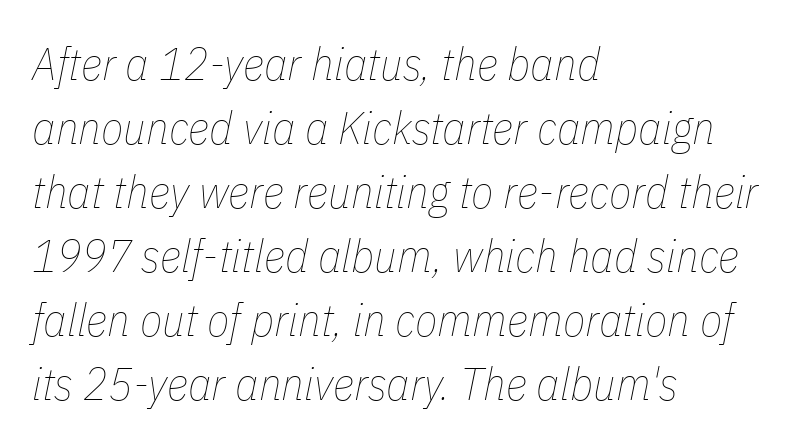
The image shows 46 px thin, condensed type, italic (leaning right); set left-aligned, normal line spacing (1.39x), normal letter spacing, not underlined; low stroke contrast and a medium x-height.
